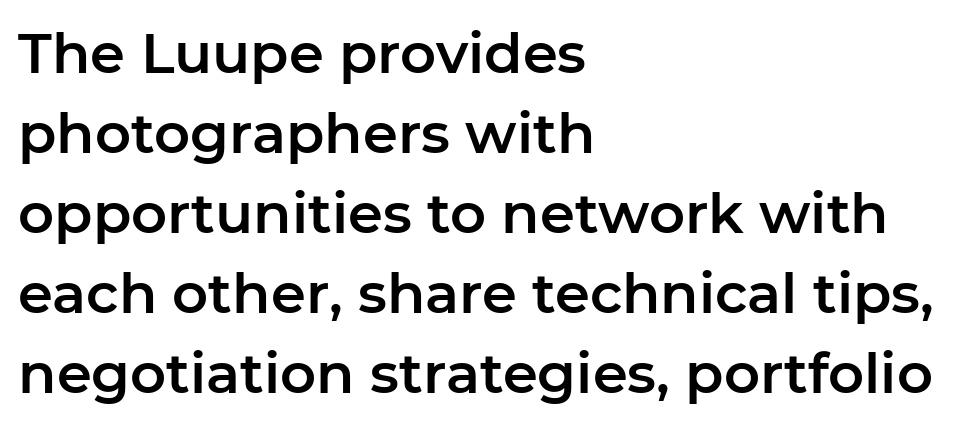
{"serif": "no", "italic": "no", "width": "normal", "stroke_contrast": "low", "x_height": "medium", "monospaced": "no", "underline": "no", "align": "left", "line_spacing": "normal", "line_spacing_ratio": 1.43, "letter_spacing": "normal", "letter_spacing_em": 0.0, "glyph_px": 56}
